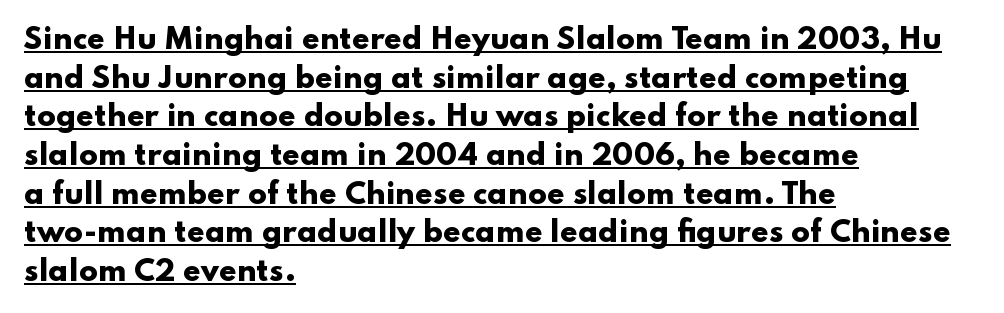
The lettering is marked with a stroke running underneath it. The rendering uses natural spacing where letterforms have individual widths. Every letter is thick-stroked: bold, no question. You can tell from the bare stems that sans-serif type was used. Reading down the column, the eye jumps a familiar distance to each next line. The letters stand upright; this is a roman face.
